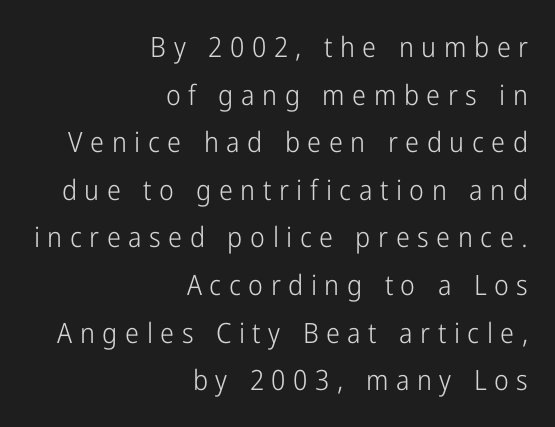
{"serif": "no", "italic": "no", "bold": "no", "weight": "light", "width": "condensed", "stroke_contrast": "low", "x_height": "medium", "monospaced": "no", "underline": "no", "align": "right", "line_spacing": "normal", "line_spacing_ratio": 1.7, "letter_spacing": "wide", "letter_spacing_em": 0.27, "glyph_px": 28}
